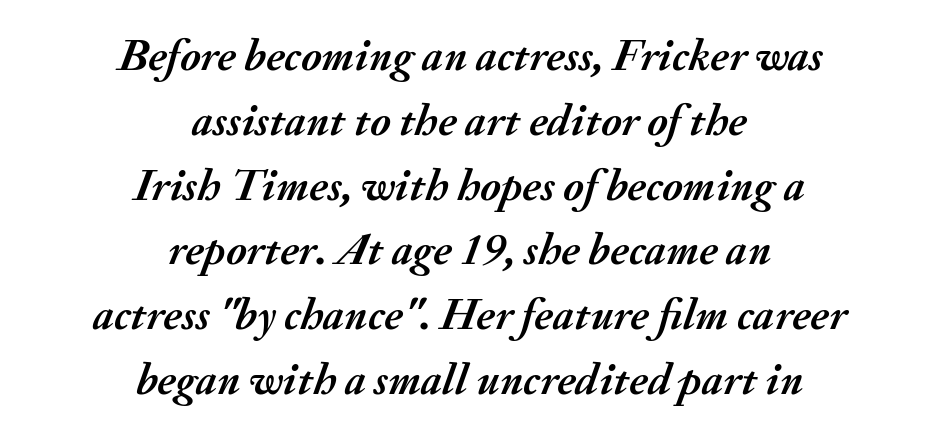
{"italic": "yes", "lean": "right", "slant_degrees": 20, "bold": "yes", "weight": "semibold", "width": "normal", "stroke_contrast": "medium", "x_height": "small", "monospaced": "no", "underline": "no", "align": "center", "line_spacing": "normal", "line_spacing_ratio": 1.44, "letter_spacing": "normal", "letter_spacing_em": 0.0, "glyph_px": 45}
